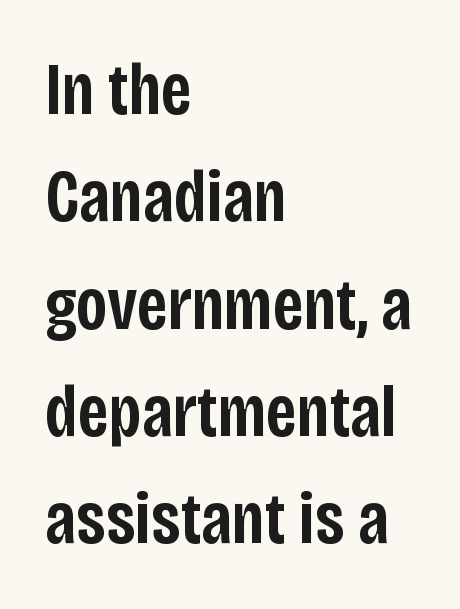
The image shows 74 px semibold, condensed sans-serif type, upright; set left-aligned, normal line spacing (1.45x), normal letter spacing, not underlined; low stroke contrast and a large x-height.
